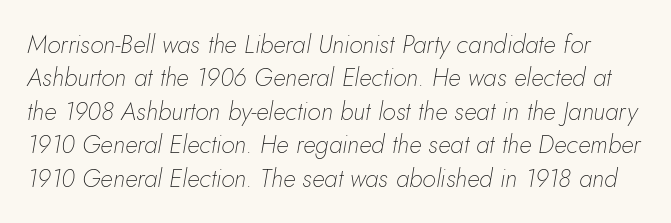
Q: Is the text bold? A: No.
Q: Is the text italic (slanted)? A: Yes, it leans right by about 10 degrees.
Q: Is the text underlined? A: No.
Q: Is the spacing between letters normal or unusually wide? A: Normal.
Q: Is the spacing between lines tight, normal or loose? A: Normal.
